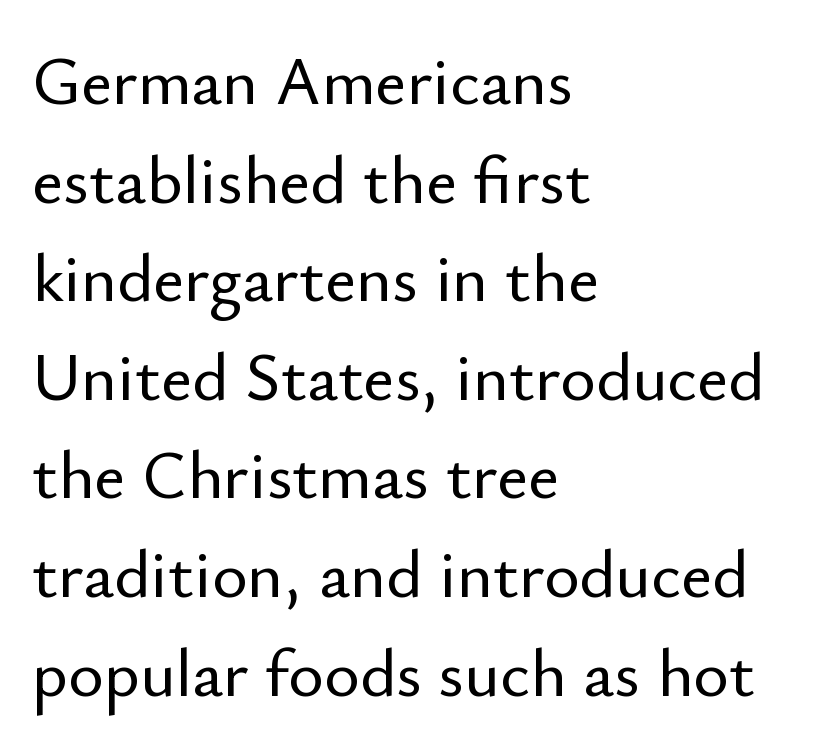
Rows of type keep a routine distance in the vertical direction. The passage shown is not underscored anywhere. The text was rendered using a sans face with plain stroke endings. These lines are rendered in a variable-pitch font.
